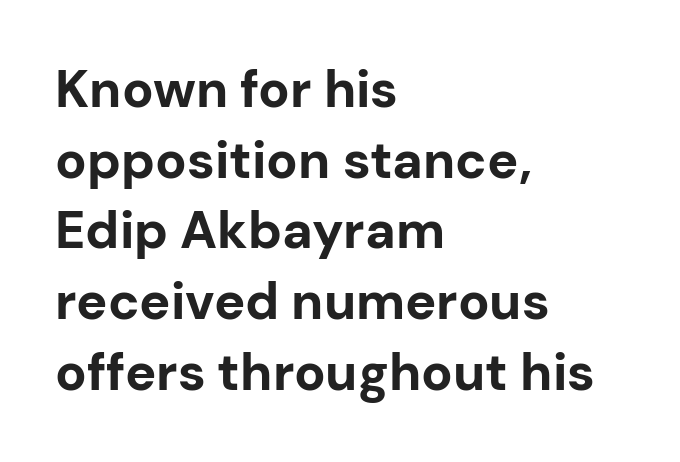
Q: Is the text bold? A: Yes.
Q: Is the text italic (slanted)? A: No, it is upright.
Q: Is the typeface a serif or a sans-serif typeface? A: Sans-serif.
Q: Is the text underlined? A: No.
Q: How is the paragraph aligned? A: Left-aligned.
Q: Is the spacing between letters normal or unusually wide? A: Normal.
Q: Is the spacing between lines tight, normal or loose? A: Normal.
Q: Width (condensed, normal, or wide)? A: Normal.
Q: Stroke contrast? A: Low.
Q: x-height? A: Medium.
Q: Monospaced? A: No.
